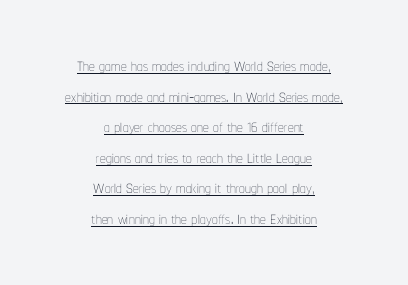
{"italic": "no", "bold": "no", "underline": "yes", "align": "center", "line_spacing": "normal", "line_spacing_ratio": 1.33, "letter_spacing": "normal", "letter_spacing_em": 0.0, "glyph_px": 23}
